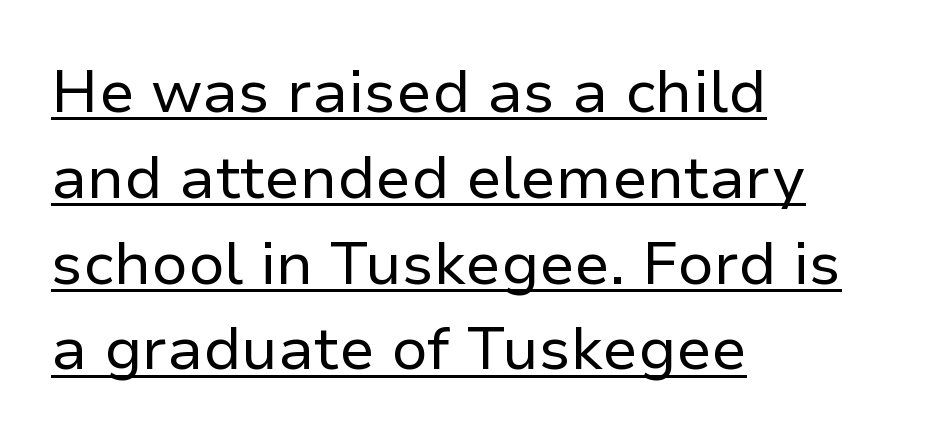
Q: Is the text bold? A: No.
Q: Is the text italic (slanted)? A: No, it is upright.
Q: Is the typeface a serif or a sans-serif typeface? A: Sans-serif.
Q: Is the text underlined? A: Yes.
Q: How is the paragraph aligned? A: Left-aligned.
Q: Is the spacing between letters normal or unusually wide? A: Normal.
Q: Is the spacing between lines tight, normal or loose? A: Normal.
Q: Width (condensed, normal, or wide)? A: Normal.
Q: Stroke contrast? A: Low.
Q: x-height? A: Medium.
Q: Monospaced? A: No.
